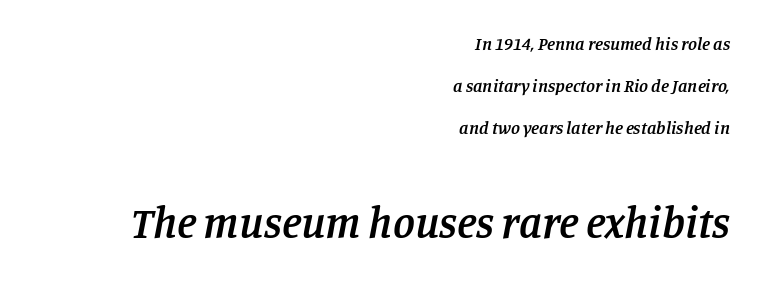
Honestly, the rows look like they've been pulled way apart. Does the lettering tilt? It does — this is italic. This is moderately heavy type, rendered in semibold. Does the copy run flush right? Yes — the right margin is perfectly even. The face used here is rendered with its standard letterfit.
